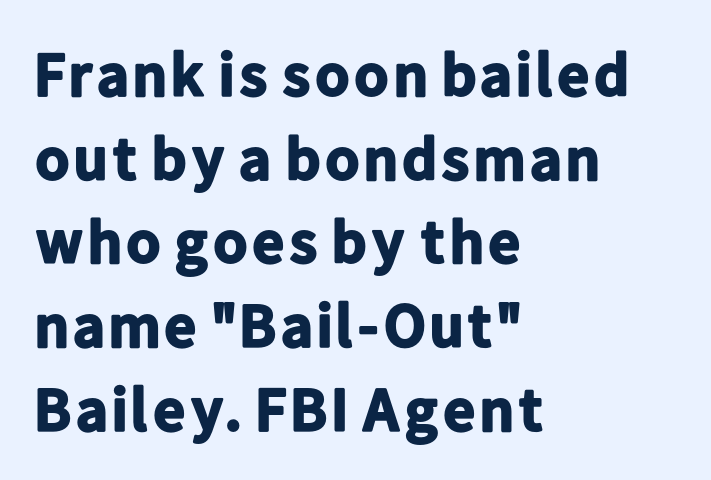
The image shows 62 px bold sans-serif type, upright; set left-aligned, normal line spacing (1.35x), normal letter spacing, not underlined; low stroke contrast and a medium x-height.
